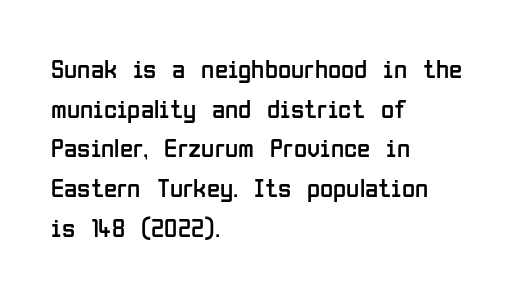
{"italic": "no", "bold": "no", "underline": "no", "align": "left", "line_spacing": "normal", "line_spacing_ratio": 1.47, "letter_spacing": "normal", "letter_spacing_em": 0.0, "glyph_px": 27}
